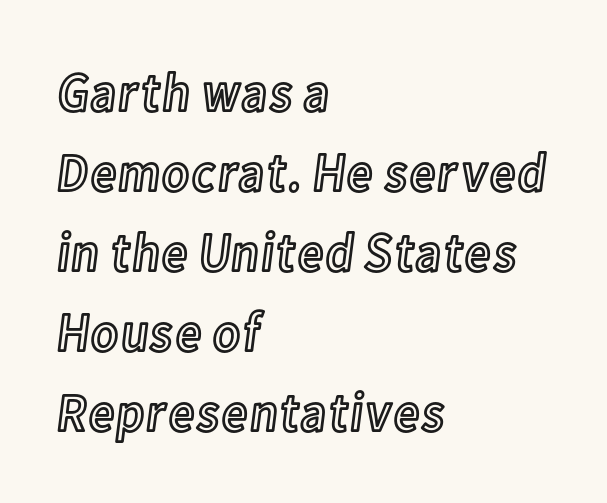
Q: Is the text italic (slanted)? A: Yes.
Q: Is the text underlined? A: No.
Q: How is the paragraph aligned? A: Left-aligned.
Q: Is the spacing between letters normal or unusually wide? A: Normal.
Q: Is the spacing between lines tight, normal or loose? A: Normal.
Q: Width (condensed, normal, or wide)? A: Condensed.
Q: x-height? A: Medium.
Q: Monospaced? A: No.
